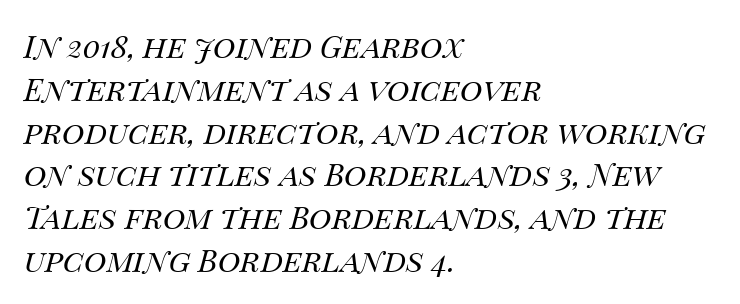
The image shows 31 px regular-weight type, italic (leaning right); set left-aligned, normal line spacing (1.38x), normal letter spacing, not underlined; medium stroke contrast and a large x-height.
